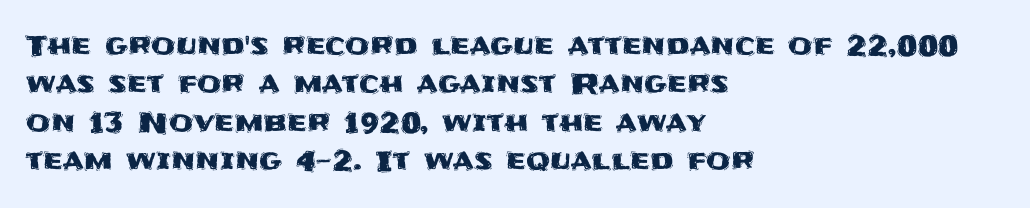
{"serif": "no", "italic": "no", "width": "normal", "stroke_contrast": "medium", "x_height": "large", "monospaced": "no", "underline": "no", "align": "left", "line_spacing": "normal", "line_spacing_ratio": 1.37, "letter_spacing": "normal", "letter_spacing_em": 0.0, "glyph_px": 28}
